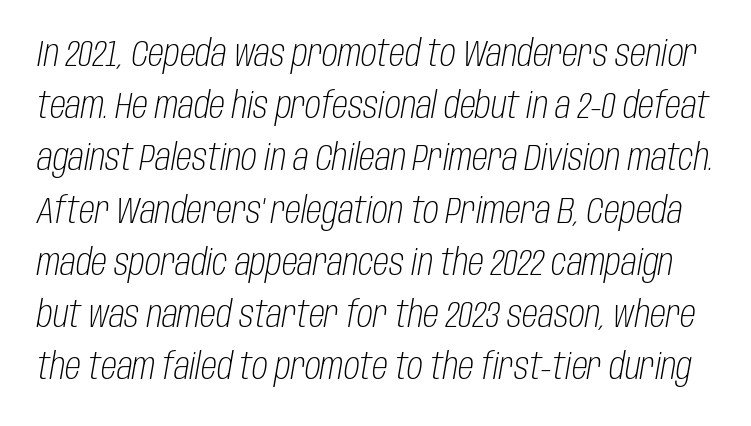
The image shows 36 px light, condensed type, italic (leaning right); set normal line spacing (1.45x), normal letter spacing, not underlined; low stroke contrast and a large x-height.
